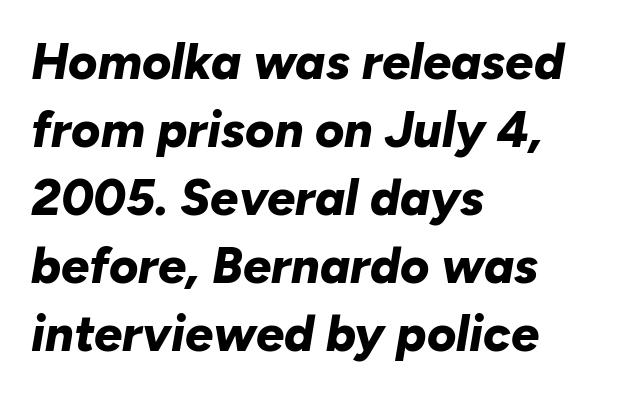
Q: Is the text bold? A: Yes.
Q: Is the text italic (slanted)? A: Yes, it leans right by about 10 degrees.
Q: Is the text underlined? A: No.
Q: How is the paragraph aligned? A: Left-aligned.
Q: Is the spacing between letters normal or unusually wide? A: Normal.
Q: Is the spacing between lines tight, normal or loose? A: Normal.
Q: Width (condensed, normal, or wide)? A: Normal.
Q: Stroke contrast? A: Low.
Q: x-height? A: Medium.
Q: Monospaced? A: No.
